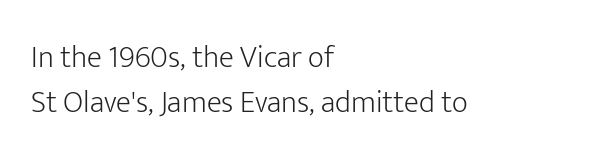
The image shows 31 px light sans-serif type, upright; set left-aligned, normal line spacing (1.44x), normal letter spacing, not underlined; low stroke contrast and a medium x-height.
